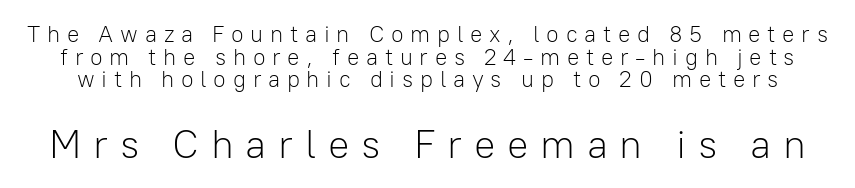
{"serif": "no", "italic": "no", "bold": "no", "weight": "light", "width": "normal", "stroke_contrast": "low", "x_height": "medium", "monospaced": "no", "underline": "no", "line_spacing": "tight", "line_spacing_ratio": 0.98, "letter_spacing": "wide", "letter_spacing_em": 0.29, "larger_block": "second", "size_ratio": 1.74, "glyph_px": 40}
